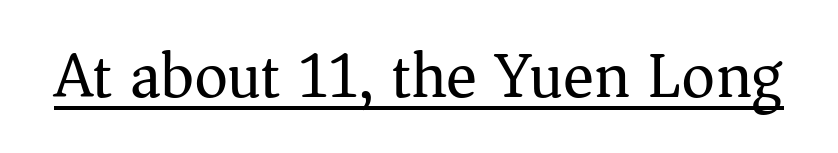
Q: Is the text bold? A: No.
Q: Is the text italic (slanted)? A: No, it is upright.
Q: Is the typeface a serif or a sans-serif typeface? A: Serif.
Q: Is the text underlined? A: Yes.
Q: Is the spacing between letters normal or unusually wide? A: Normal.
Q: Width (condensed, normal, or wide)? A: Normal.
Q: Stroke contrast? A: Medium.
Q: x-height? A: Medium.
Q: Monospaced? A: No.
